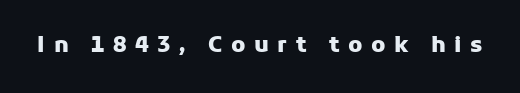
{"italic": "no", "bold": "yes", "underline": "no", "letter_spacing": "wide", "letter_spacing_em": 0.39, "glyph_px": 22}
